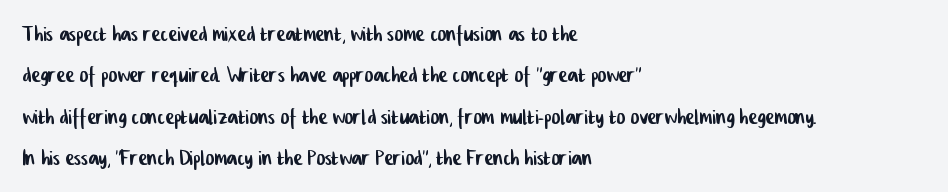
Q: Is the text underlined? A: No.
Q: How is the paragraph aligned? A: Left-aligned.
Q: Is the spacing between letters normal or unusually wide? A: Normal.
Q: Is the spacing between lines tight, normal or loose? A: Normal.
